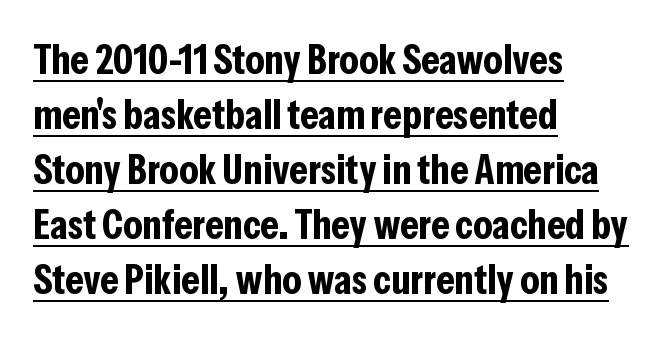
On the weight axis this lands at bold, roughly 700. In terms of letterform style, serifs are entirely absent. These lines stack with their left ends in a neat column. Beneath each row of characters lies a ruled line. If you drew a line through each stem, it would be perfectly vertical.
